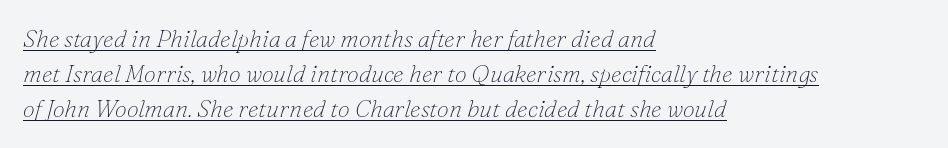
Q: Is the text bold? A: No.
Q: Is the text italic (slanted)? A: Yes, it leans right by about 16 degrees.
Q: Is the text underlined? A: Yes.
Q: How is the paragraph aligned? A: Left-aligned.
Q: Is the spacing between letters normal or unusually wide? A: Normal.
Q: Is the spacing between lines tight, normal or loose? A: Normal.
